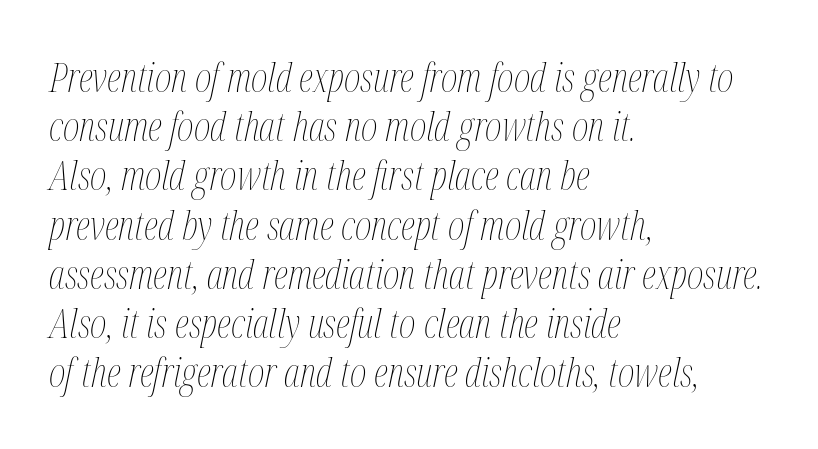
{"italic": "yes", "lean": "right", "slant_degrees": 12, "bold": "no", "weight": "thin", "width": "condensed", "stroke_contrast": "medium", "x_height": "medium", "monospaced": "no", "underline": "no", "align": "left", "line_spacing_ratio": 1.23, "letter_spacing": "normal", "letter_spacing_em": 0.0, "glyph_px": 40}
